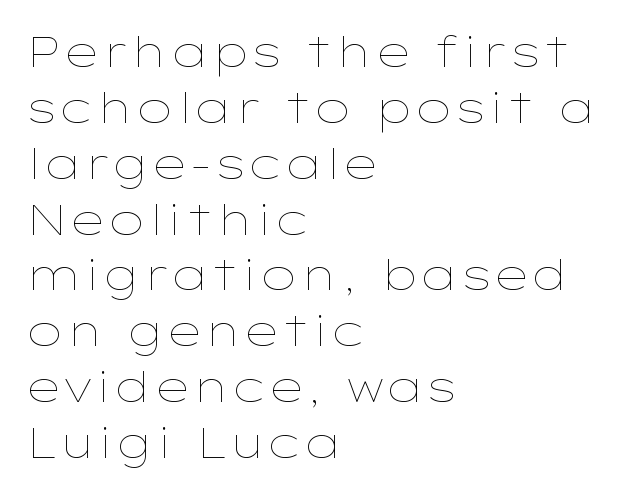
Here the designer chose a conventional face with non-uniform glyph widths. Leading: standard. Letter spacing: default. Line beginnings align vertically; line endings do not. The string is rendered with underlining switched off.
